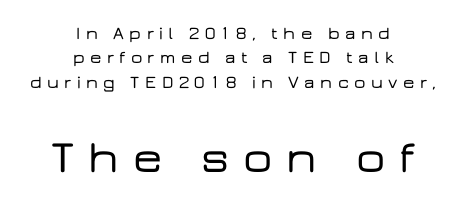
Q: Is the text italic (slanted)? A: No, it is upright.
Q: Is the typeface a serif or a sans-serif typeface? A: Sans-serif.
Q: Is the text underlined? A: No.
Q: How is the paragraph aligned? A: Centered.
Q: Is the spacing between letters normal or unusually wide? A: Unusually wide.
Q: Is the spacing between lines tight, normal or loose? A: Normal.
Q: Which block of text is set in a larger size, the first (top) or the second (bottom)? A: The second (bottom) one.
Q: Width (condensed, normal, or wide)? A: Wide.
Q: Stroke contrast? A: Low.
Q: x-height? A: Medium.
Q: Monospaced? A: No.
